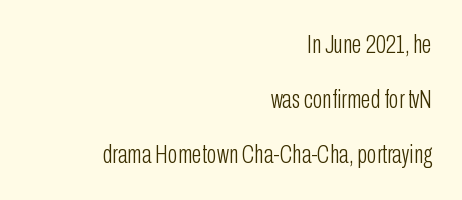
In terms of letterspacing, this is plain default setting. The line-height multiplier appears high, well above default. One-word summary of the alignment: right. Style check: upright. The specimen omits any rule beneath the text block's lines.
